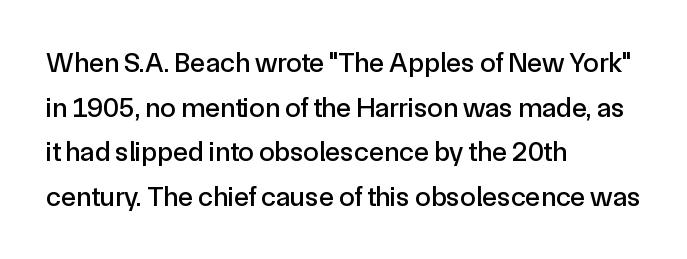
{"serif": "no", "italic": "no", "width": "normal", "x_height": "medium", "monospaced": "no", "underline": "no", "align": "left", "line_spacing": "normal", "line_spacing_ratio": 1.59, "letter_spacing": "normal", "letter_spacing_em": 0.0, "glyph_px": 28}
